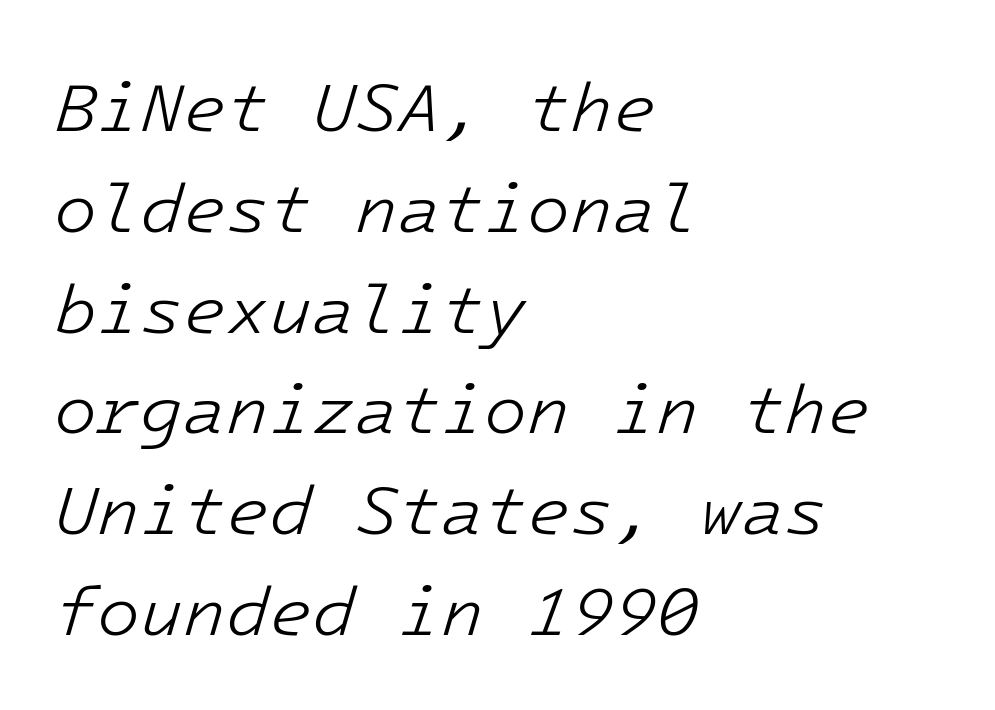
The image shows 70 px light type, italic (leaning right); set left-aligned, normal line spacing (1.44x), normal letter spacing, not underlined; low stroke contrast and a medium x-height.
